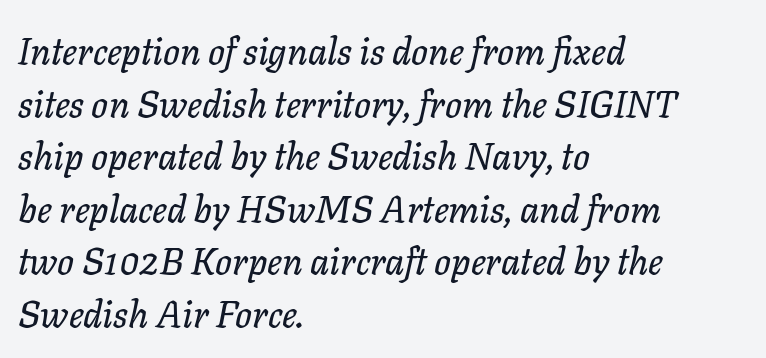
Q: Is the text italic (slanted)? A: Yes, it leans right by about 11 degrees.
Q: Is the text underlined? A: No.
Q: How is the paragraph aligned? A: Left-aligned.
Q: Is the spacing between letters normal or unusually wide? A: Normal.
Q: Is the spacing between lines tight, normal or loose? A: Normal.
Q: Width (condensed, normal, or wide)? A: Normal.
Q: Stroke contrast? A: Low.
Q: x-height? A: Medium.
Q: Monospaced? A: No.
